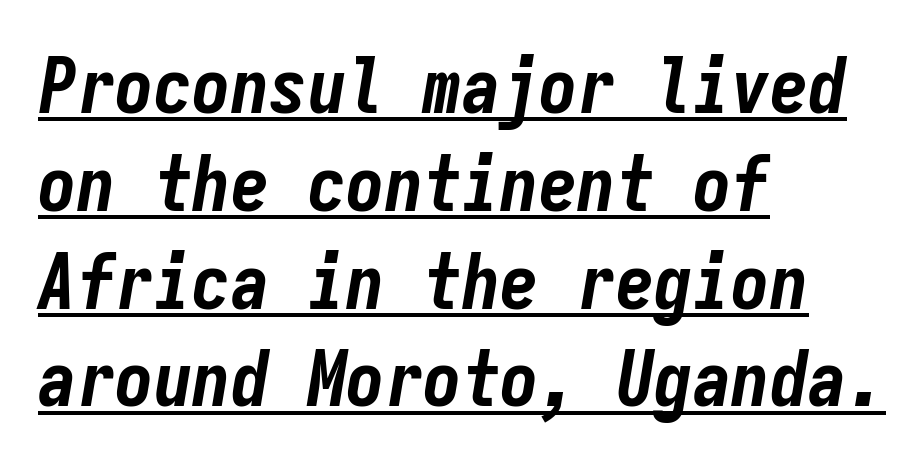
{"italic": "yes", "lean": "right", "slant_degrees": 9, "bold": "yes", "weight": "bold", "width": "condensed", "stroke_contrast": "low", "x_height": "medium", "monospaced": "yes", "underline": "yes", "align": "left", "line_spacing": "normal", "line_spacing_ratio": 1.27, "letter_spacing": "normal", "letter_spacing_em": 0.0, "glyph_px": 77}
